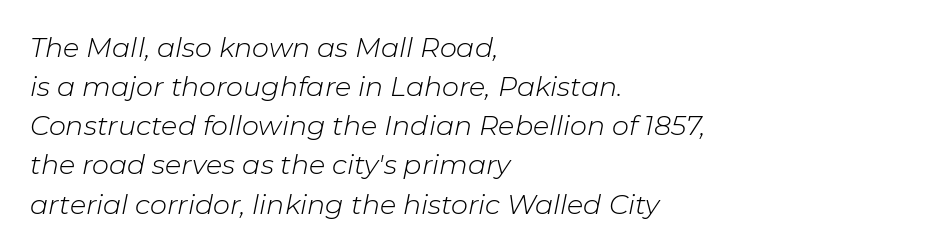
{"italic": "yes", "lean": "right", "slant_degrees": 11, "bold": "no", "underline": "no", "align": "left", "line_spacing": "normal", "line_spacing_ratio": 1.45, "letter_spacing": "normal", "letter_spacing_em": 0.0, "glyph_px": 27}
